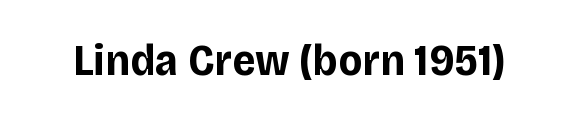
Q: Is the text bold? A: Yes.
Q: Is the text italic (slanted)? A: No, it is upright.
Q: Is the typeface a serif or a sans-serif typeface? A: Sans-serif.
Q: Is the text underlined? A: No.
Q: Is the spacing between letters normal or unusually wide? A: Normal.
Q: Width (condensed, normal, or wide)? A: Normal.
Q: Stroke contrast? A: Low.
Q: x-height? A: Large.
Q: Monospaced? A: No.
